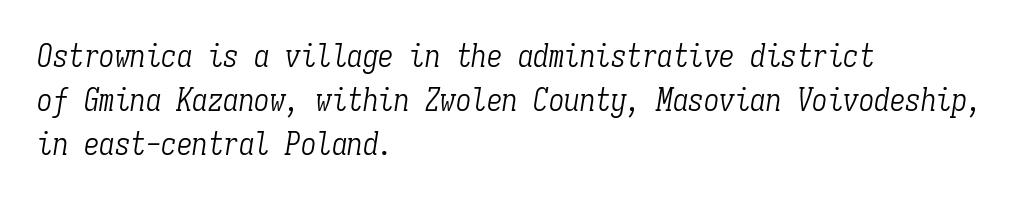
{"serif": "yes", "italic": "yes", "lean": "right", "slant_degrees": 9, "bold": "no", "weight": "light", "width": "condensed", "stroke_contrast": "low", "x_height": "medium", "monospaced": "yes", "underline": "no", "align": "left", "line_spacing": "normal", "line_spacing_ratio": 1.42, "letter_spacing": "normal", "letter_spacing_em": 0.0, "glyph_px": 31}
